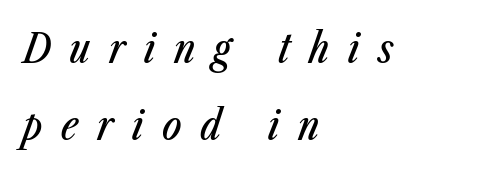
Q: Is the text italic (slanted)? A: Yes, it leans right by about 23 degrees.
Q: Is the text underlined? A: No.
Q: How is the paragraph aligned? A: Left-aligned.
Q: Is the spacing between letters normal or unusually wide? A: Unusually wide.
Q: Width (condensed, normal, or wide)? A: Condensed.
Q: Stroke contrast? A: Low.
Q: x-height? A: Medium.
Q: Monospaced? A: No.
